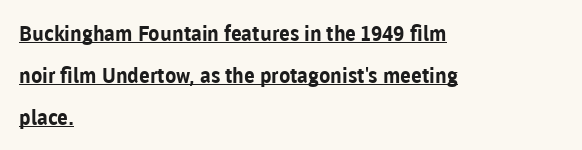
Q: Is the text bold? A: Yes.
Q: Is the text italic (slanted)? A: No, it is upright.
Q: Is the text underlined? A: Yes.
Q: How is the paragraph aligned? A: Left-aligned.
Q: Is the spacing between letters normal or unusually wide? A: Normal.
Q: Is the spacing between lines tight, normal or loose? A: Loose.
